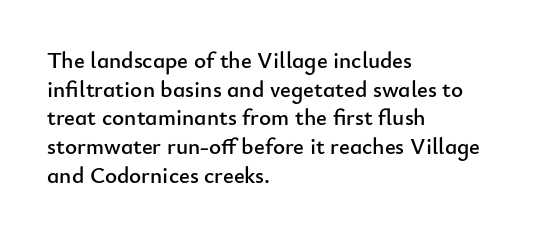
Q: Is the text italic (slanted)? A: No, it is upright.
Q: Is the text underlined? A: No.
Q: How is the paragraph aligned? A: Left-aligned.
Q: Is the spacing between letters normal or unusually wide? A: Normal.
Q: Is the spacing between lines tight, normal or loose? A: Normal.
